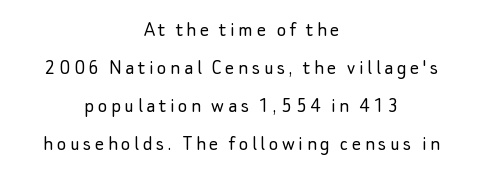
The specimen reads as upright at a glance. The text block is weighted toward neither margin, spreading evenly from the middle. Clear beneath every line of the passage. Ink coverage per letter is moderate at most.
